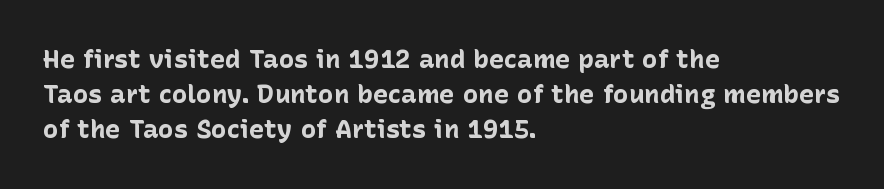
Spacing between characters is what you'd get straight out of the box. If you drew a line through each stem, it would be perfectly vertical. Which margin do the lines hug? The left one — the right edge is uneven. Leading: standard. Is the type bold? Yes — the strokes are clearly thick and heavy.
